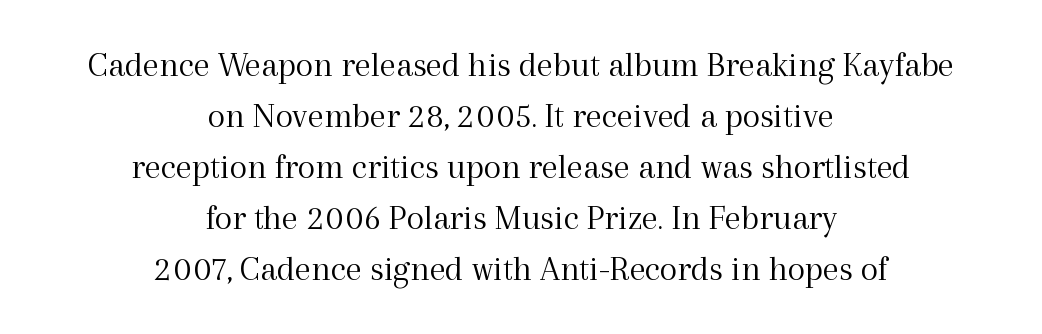
Q: Is the text bold? A: No.
Q: Is the text italic (slanted)? A: No, it is upright.
Q: Is the typeface a serif or a sans-serif typeface? A: Serif.
Q: Is the text underlined? A: No.
Q: How is the paragraph aligned? A: Centered.
Q: Is the spacing between letters normal or unusually wide? A: Normal.
Q: Is the spacing between lines tight, normal or loose? A: Normal.
Q: Width (condensed, normal, or wide)? A: Normal.
Q: x-height? A: Medium.
Q: Monospaced? A: No.
